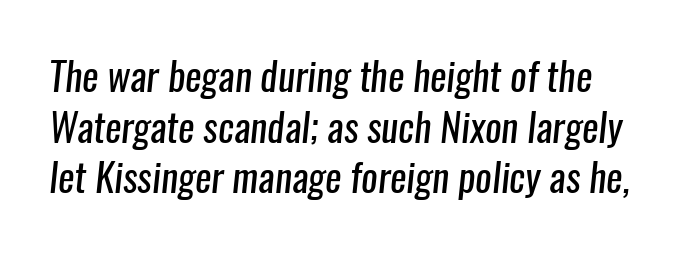
Think of a printed novel: that variable character pitch is what you see here. The weight would be labelled regular, book, light, or lighter still. A sans-serif font was chosen for this passage. Underline: absent. Evenly set lines give the paragraph a standard silhouette. The rendering keeps characters at their native spacing.
